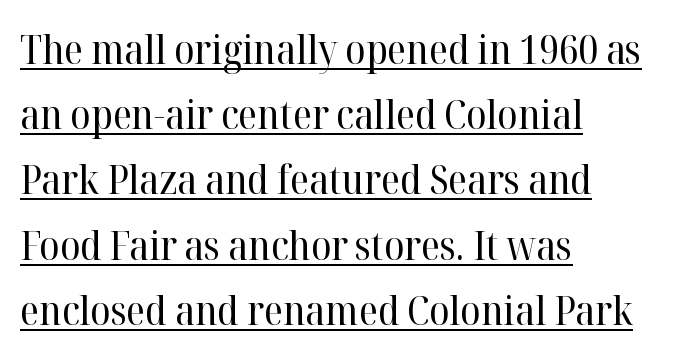
Horizontal bands of white between lines are of average thickness. No extra tracking has been applied to these lines. Letters have the restrained weight of plain body copy at most. Quick note: not italic, upright. Is this a fixed-width face? No — the glyphs have proportional, varying widths. This sample carries an underscore along the baseline area.
